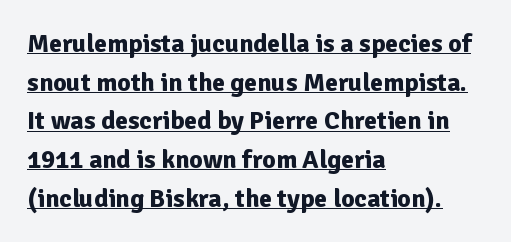
Each word holds together tightly as a unit, with standard inter-letter gaps. The specimen reads as upright at a glance. The strokes are fattened all the way to bold. Does the leading feel generous? No, just average. The lines are quadded left. Does a line run under the words? Yes, clearly.
